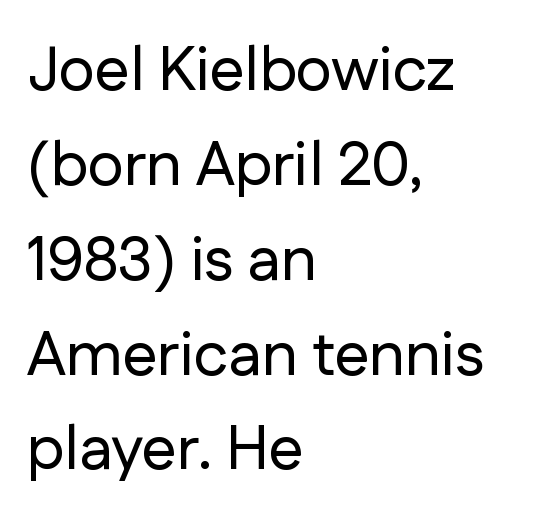
Which margin do the lines hug? The left one — the right edge is uneven. Does the leading feel generous? No, just average. Style check: upright. Font category for this specimen: sans-serif. The rendering uses natural spacing where letterforms have individual widths. The face used here is rendered with its standard letterfit.
